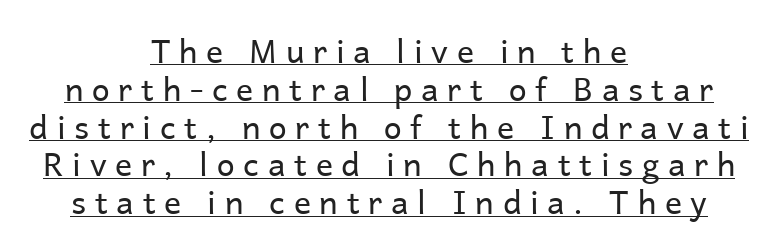
Observe the absence of serifs on each vertical stroke in this sample. Every word sits above its own underline. These lines stack symmetrically, like a column narrowing and widening about its center. Loose tracking; the words dissolve into strings of separated letters.
